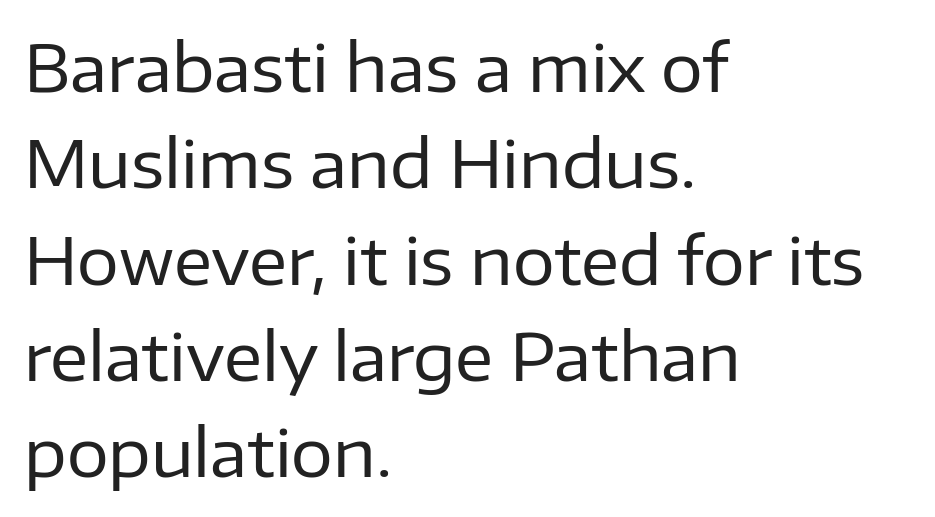
Q: Is the text bold? A: No.
Q: Is the text italic (slanted)? A: No, it is upright.
Q: Is the typeface a serif or a sans-serif typeface? A: Sans-serif.
Q: Is the text underlined? A: No.
Q: How is the paragraph aligned? A: Left-aligned.
Q: Is the spacing between letters normal or unusually wide? A: Normal.
Q: Is the spacing between lines tight, normal or loose? A: Normal.
Q: Width (condensed, normal, or wide)? A: Normal.
Q: Stroke contrast? A: Low.
Q: x-height? A: Medium.
Q: Monospaced? A: No.
